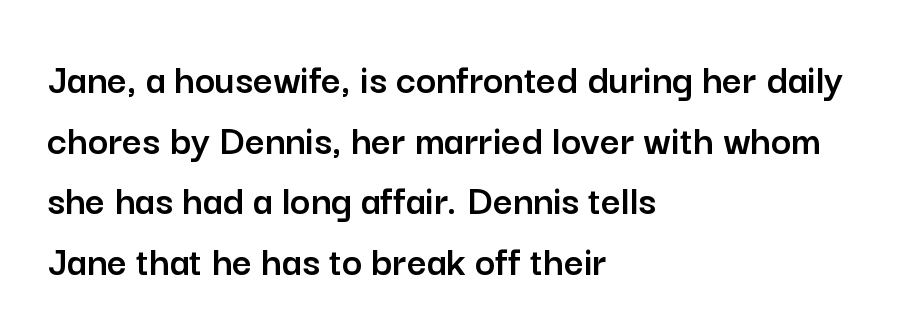
Q: Is the text italic (slanted)? A: No, it is upright.
Q: Is the typeface a serif or a sans-serif typeface? A: Sans-serif.
Q: Is the text underlined? A: No.
Q: How is the paragraph aligned? A: Left-aligned.
Q: Is the spacing between letters normal or unusually wide? A: Normal.
Q: Is the spacing between lines tight, normal or loose? A: Normal.
Q: Width (condensed, normal, or wide)? A: Normal.
Q: Stroke contrast? A: Low.
Q: x-height? A: Medium.
Q: Monospaced? A: No.
